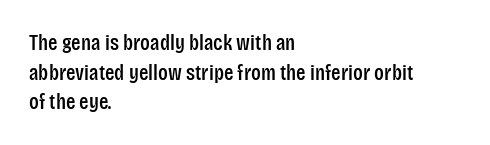
The passage shown stacks its lines at a standard gap. Look at the tracking — it's just the regular setting, nothing added. A typesetter would mark this as roman, not italic. Underlining? Definitely not there. One-word summary of the alignment: left.
